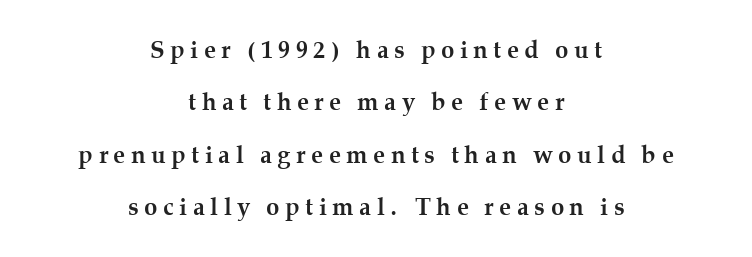
The image shows 24 px bold type, upright; set centered, loose line spacing (2.18x), unusually wide letter spacing (+0.23 em), not underlined.
